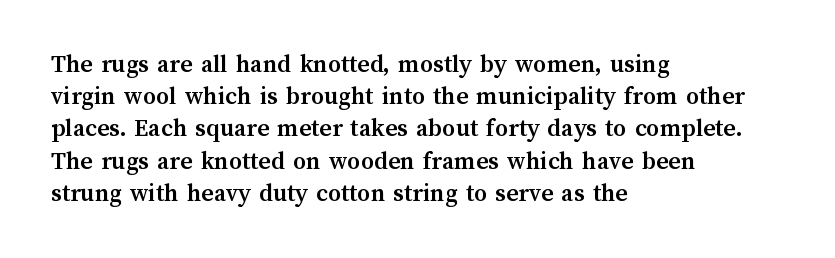
{"italic": "no", "bold": "yes", "underline": "no", "align": "left", "line_spacing_ratio": 1.24, "letter_spacing": "normal", "letter_spacing_em": 0.0, "glyph_px": 26}
